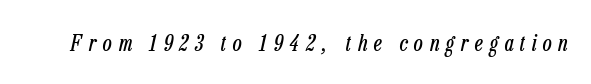
Q: Is the text bold? A: No.
Q: Is the text italic (slanted)? A: Yes, it leans right by about 13 degrees.
Q: Is the text underlined? A: No.
Q: Is the spacing between letters normal or unusually wide? A: Unusually wide.
